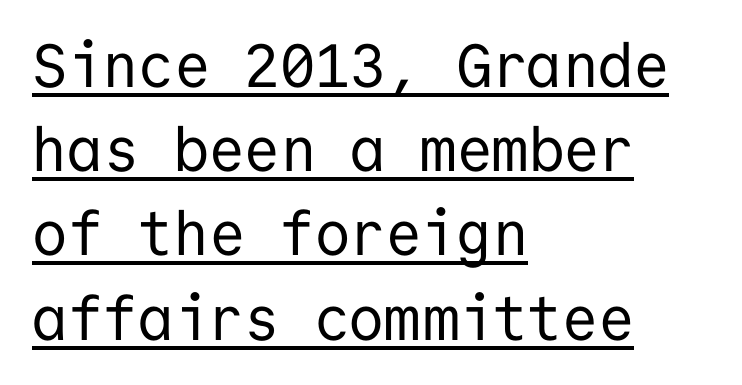
Students, observe: this is what conventionally led text looks like. Note the uniform advance width — an 'i' takes as much space as an 'm'. Observe the ordinary spacing: letters are neighbours, not strangers. Is the block centered? No — it sits flush against the left margin. The strokes carry an ordinary text weight at most.
